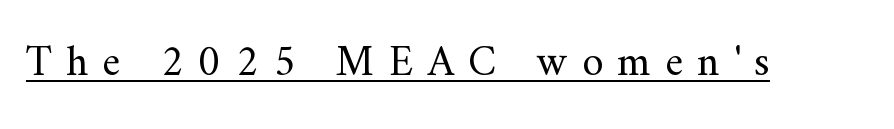
Q: Is the text bold? A: No.
Q: Is the text italic (slanted)? A: No, it is upright.
Q: Is the typeface a serif or a sans-serif typeface? A: Serif.
Q: Is the text underlined? A: Yes.
Q: Is the spacing between letters normal or unusually wide? A: Unusually wide.
Q: Width (condensed, normal, or wide)? A: Normal.
Q: Stroke contrast? A: Medium.
Q: x-height? A: Small.
Q: Monospaced? A: No.
